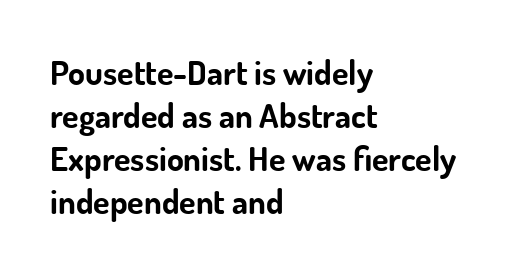
Q: Is the text bold? A: Yes.
Q: Is the text italic (slanted)? A: No, it is upright.
Q: Is the typeface a serif or a sans-serif typeface? A: Sans-serif.
Q: Is the text underlined? A: No.
Q: How is the paragraph aligned? A: Left-aligned.
Q: Is the spacing between letters normal or unusually wide? A: Normal.
Q: Is the spacing between lines tight, normal or loose? A: Normal.
Q: Width (condensed, normal, or wide)? A: Normal.
Q: Stroke contrast? A: Low.
Q: x-height? A: Small.
Q: Monospaced? A: No.
